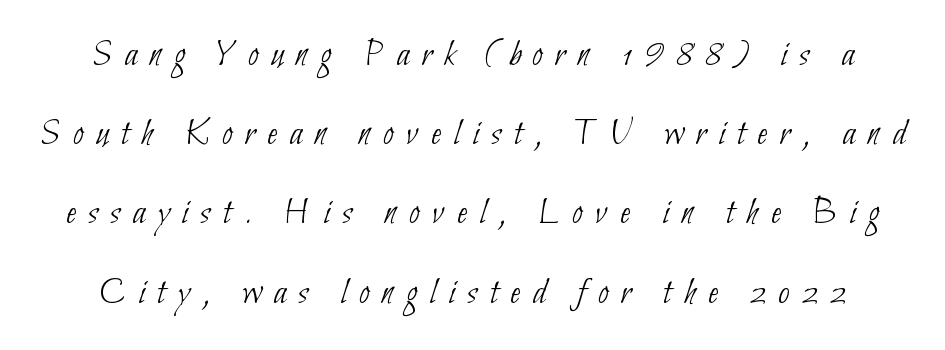
Q: Is the text bold? A: No.
Q: Is the typeface a serif or a sans-serif typeface? A: Sans-serif.
Q: Is the text underlined? A: No.
Q: Is the spacing between letters normal or unusually wide? A: Unusually wide.
Q: Is the spacing between lines tight, normal or loose? A: Loose.
Q: Width (condensed, normal, or wide)? A: Condensed.
Q: Stroke contrast? A: Low.
Q: x-height? A: Small.
Q: Monospaced? A: No.
